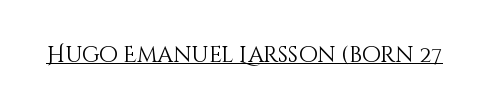
{"italic": "no", "bold": "no", "underline": "yes", "letter_spacing": "normal", "letter_spacing_em": 0.0, "glyph_px": 22}
